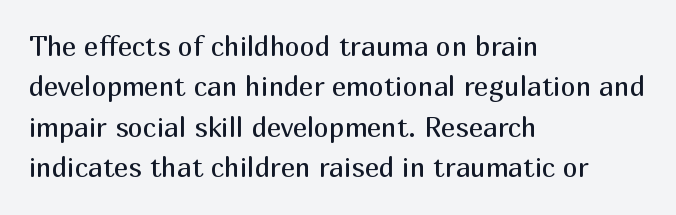
The image shows 27 px text type, upright; set left-aligned, normal line spacing (1.5x), normal letter spacing, not underlined.
